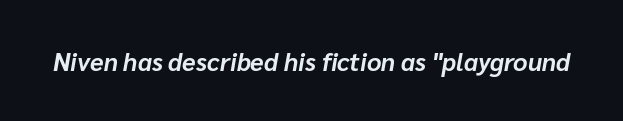
Emphasis by weight is at full strength: bold. Observe the lean: these are italic letterforms. Underlining? Definitely not there. Observe the ordinary spacing: letters are neighbours, not strangers.
